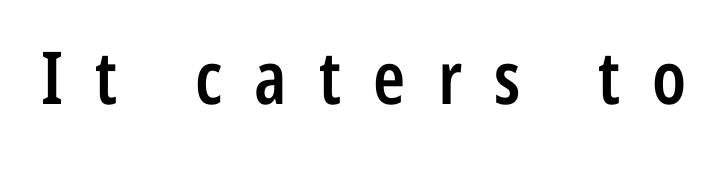
Q: Is the text bold? A: Semi-bold.
Q: Is the text italic (slanted)? A: No, it is upright.
Q: Is the typeface a serif or a sans-serif typeface? A: Sans-serif.
Q: Is the text underlined? A: No.
Q: Is the spacing between letters normal or unusually wide? A: Unusually wide.
Q: Width (condensed, normal, or wide)? A: Condensed.
Q: Stroke contrast? A: Low.
Q: x-height? A: Medium.
Q: Monospaced? A: No.
